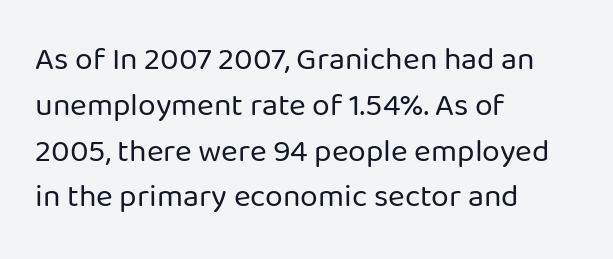
{"serif": "no", "italic": "no", "bold": "no", "weight": "regular", "width": "normal", "stroke_contrast": "low", "x_height": "medium", "monospaced": "no", "underline": "no", "align": "left", "line_spacing": "normal", "line_spacing_ratio": 1.43, "letter_spacing": "normal", "letter_spacing_em": 0.0, "glyph_px": 32}
